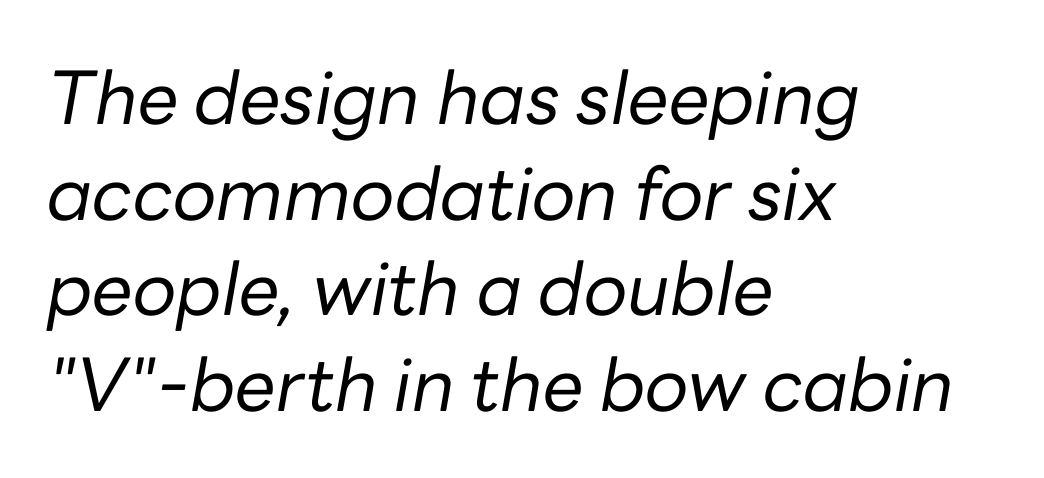
The space between consecutive lines is moderate. The gaps between neighbouring characters are ordinary and unremarkable. The specimen reads as italic at a glance. Proportional: the letters do not fall into vertical columns.
